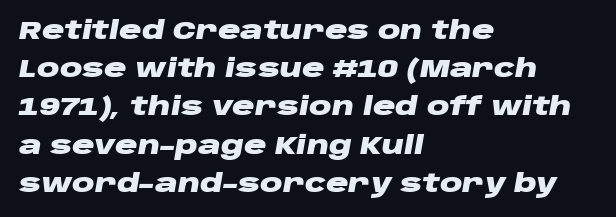
The image shows 25 px bold type, italic (leaning right); set left-aligned, normal line spacing (1.53x), normal letter spacing, not underlined.
